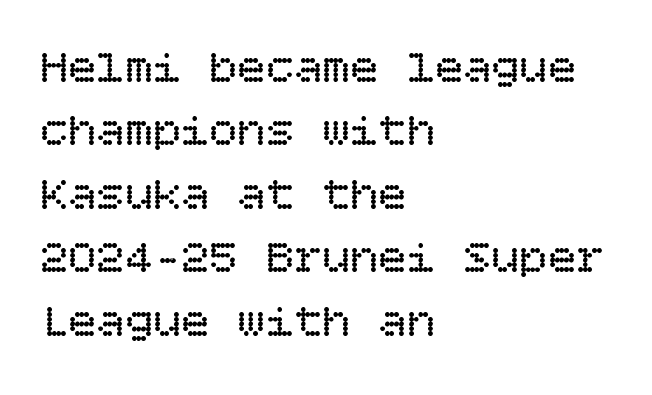
{"italic": "no", "bold": "no", "weight": "regular", "width": "normal", "stroke_contrast": "low", "x_height": "large", "underline": "no", "align": "left", "line_spacing": "normal", "line_spacing_ratio": 1.35, "letter_spacing": "normal", "letter_spacing_em": 0.0, "glyph_px": 47}
